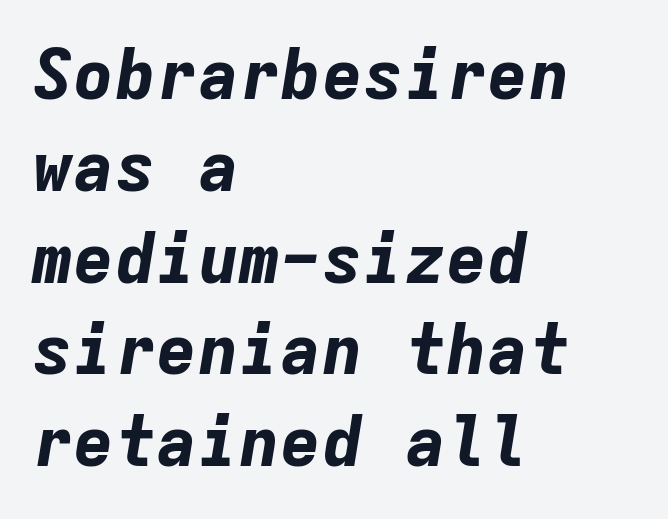
Q: Is the text bold? A: Yes.
Q: Is the text italic (slanted)? A: Yes, it leans right by about 9 degrees.
Q: Is the text underlined? A: No.
Q: How is the paragraph aligned? A: Left-aligned.
Q: Is the spacing between letters normal or unusually wide? A: Normal.
Q: Is the spacing between lines tight, normal or loose? A: Normal.
Q: Width (condensed, normal, or wide)? A: Normal.
Q: Stroke contrast? A: Low.
Q: x-height? A: Medium.
Q: Monospaced? A: Yes.
